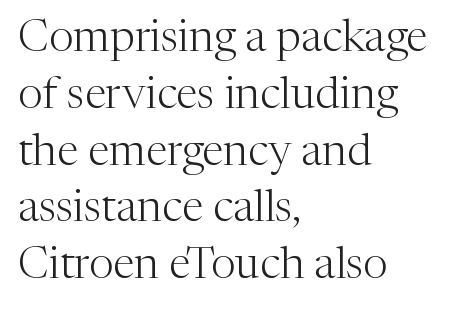
Q: Is the text bold? A: No.
Q: Is the text italic (slanted)? A: No, it is upright.
Q: Is the typeface a serif or a sans-serif typeface? A: Serif.
Q: Is the text underlined? A: No.
Q: How is the paragraph aligned? A: Left-aligned.
Q: Is the spacing between letters normal or unusually wide? A: Normal.
Q: Is the spacing between lines tight, normal or loose? A: Normal.
Q: Width (condensed, normal, or wide)? A: Normal.
Q: Stroke contrast? A: Medium.
Q: x-height? A: Medium.
Q: Monospaced? A: No.
